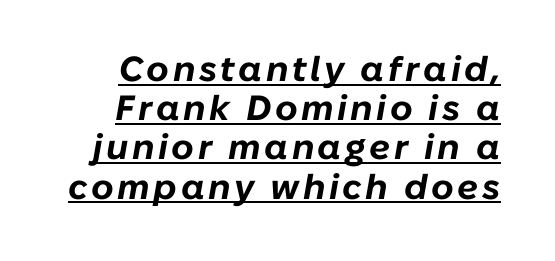
Q: Is the text bold? A: Yes.
Q: Is the text italic (slanted)? A: Yes, it leans right by about 10 degrees.
Q: Is the text underlined? A: Yes.
Q: Is the spacing between lines tight, normal or loose? A: Tight.
Q: Width (condensed, normal, or wide)? A: Normal.
Q: Stroke contrast? A: Low.
Q: x-height? A: Medium.
Q: Monospaced? A: No.
